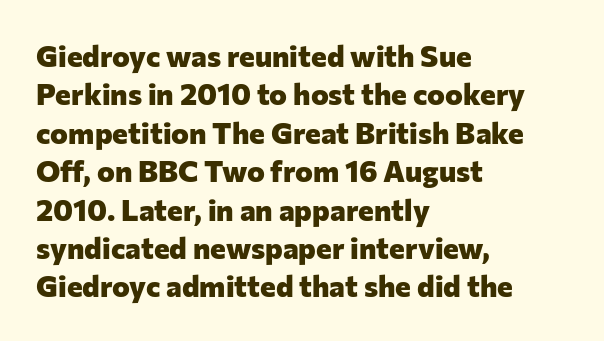
Nope, no serifs anywhere on these letters. Line spacing here is normal. These lines are set flush left with a ragged right edge. Stroke thickness is high; the sample reads as a true bold. Has an underline been added? It has not.
